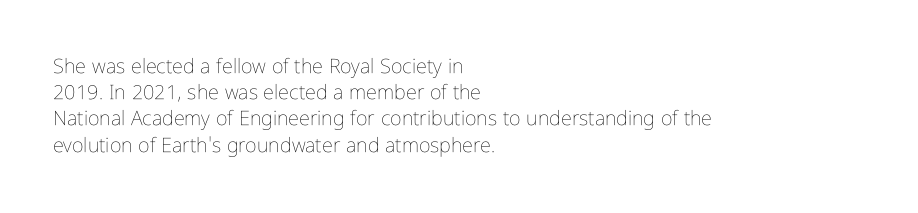
Q: Is the text bold? A: No.
Q: Is the text italic (slanted)? A: No, it is upright.
Q: Is the text underlined? A: No.
Q: How is the paragraph aligned? A: Left-aligned.
Q: Is the spacing between letters normal or unusually wide? A: Normal.
Q: Is the spacing between lines tight, normal or loose? A: Normal.
